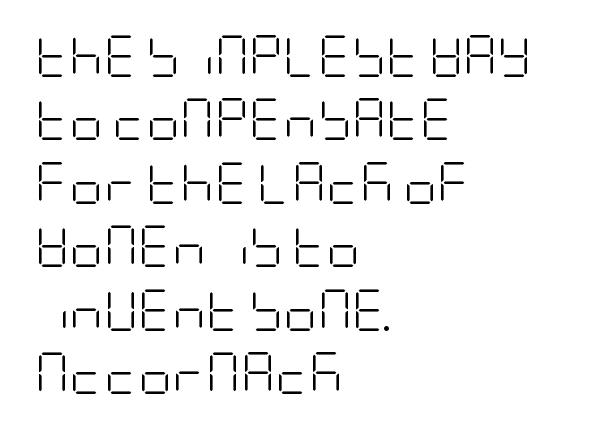
How are the letters spaced? Ordinarily, with no added tracking. Examine the stroke ends and you'll find no serifs. Reading down the block, your eye returns to a fixed left position each line. This sample keeps an unexceptional amount of space between lines. This is the regular roman posture of the typeface.
